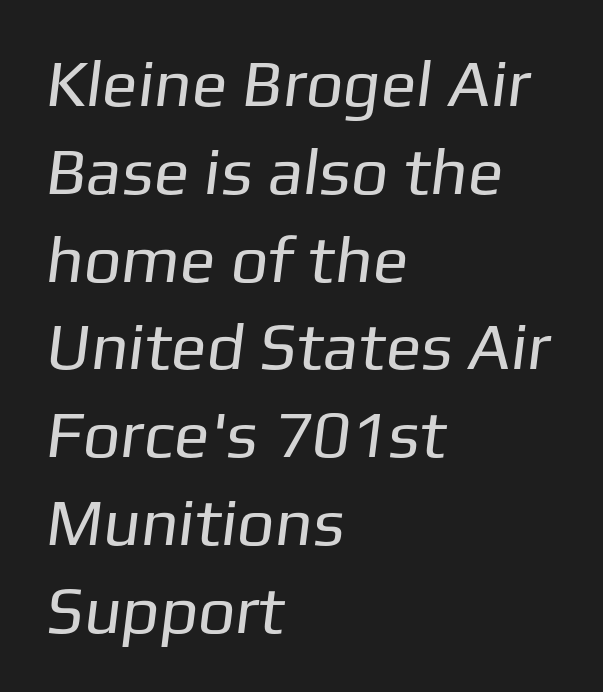
The horizontal fit of the characters is conventional and even. Successive baselines arrive at the customary interval. Plain, unruled lines of type. Nope, no serifs anywhere on these letters.
